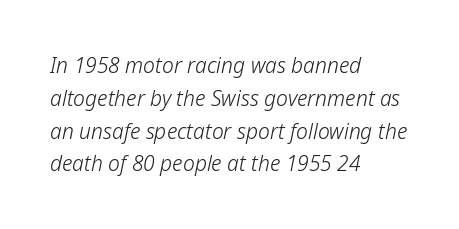
The image shows 21 px text type, italic (leaning right); set left-aligned, normal line spacing (1.56x), normal letter spacing, not underlined.
